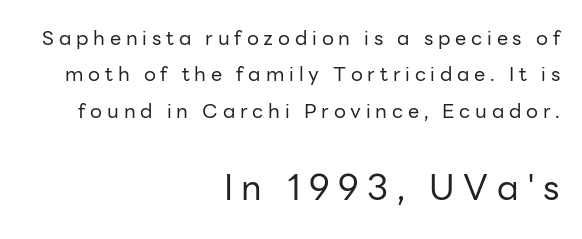
{"serif": "no", "italic": "no", "bold": "no", "weight": "regular", "width": "normal", "stroke_contrast": "low", "x_height": "medium", "monospaced": "no", "underline": "no", "align": "right", "line_spacing_ratio": 1.82, "letter_spacing": "wide", "letter_spacing_em": 0.24, "larger_block": "second", "size_ratio": 1.75, "glyph_px": 35}
